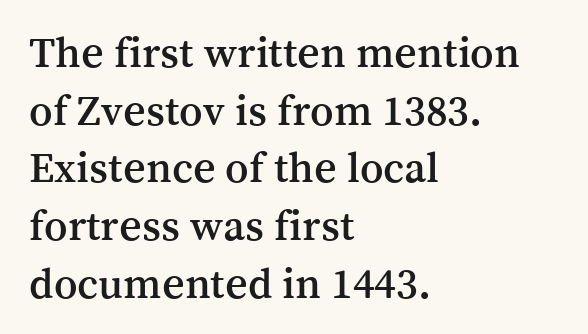
{"serif": "yes", "italic": "no", "width": "normal", "stroke_contrast": "medium", "x_height": "medium", "monospaced": "no", "underline": "no", "align": "left", "line_spacing": "normal", "line_spacing_ratio": 1.31, "letter_spacing": "normal", "letter_spacing_em": 0.0, "glyph_px": 44}
